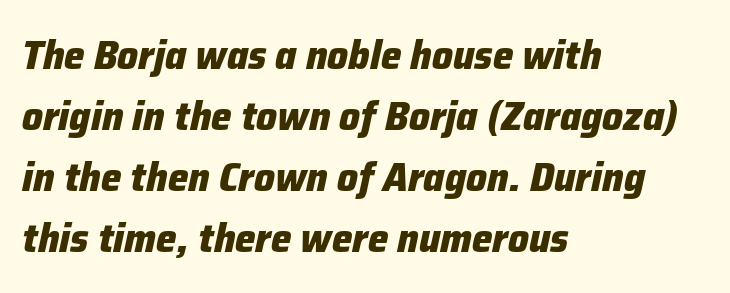
{"italic": "yes", "lean": "right", "slant_degrees": 12, "bold": "yes", "weight": "heavy", "width": "normal", "stroke_contrast": "low", "x_height": "medium", "monospaced": "no", "underline": "no", "align": "left", "line_spacing": "normal", "line_spacing_ratio": 1.49, "letter_spacing": "normal", "letter_spacing_em": 0.0, "glyph_px": 41}
